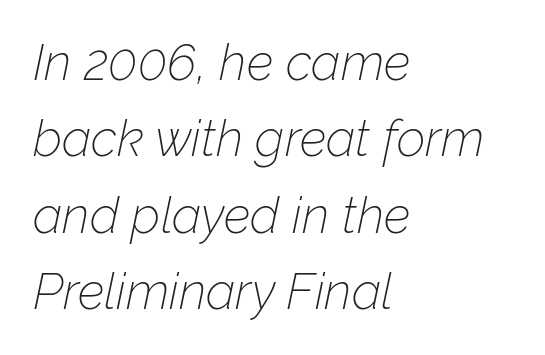
The image shows 50 px thin type, italic (leaning right); set left-aligned, normal line spacing (1.53x), normal letter spacing, not underlined; low stroke contrast and a medium x-height.
